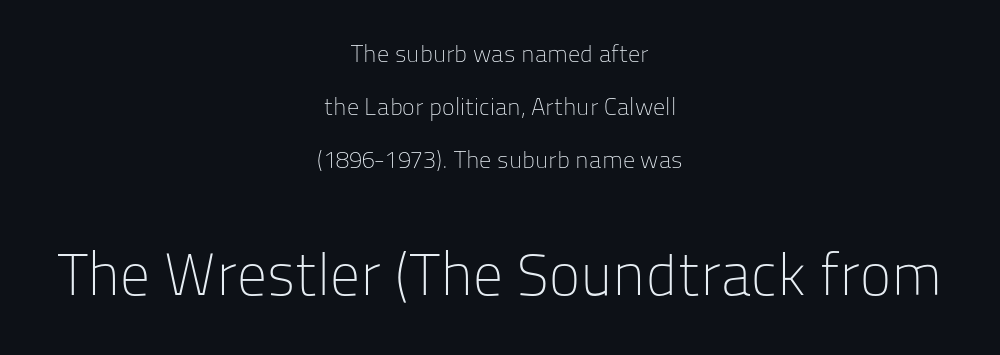
The lines in this sample share a center point and differ in where they start and stop. Is the type heavy? It reads as light-to-regular instead. Look at the glyph heights: the lower group is clearly the bigger setting. The leading is generous, giving the passage an open texture.
